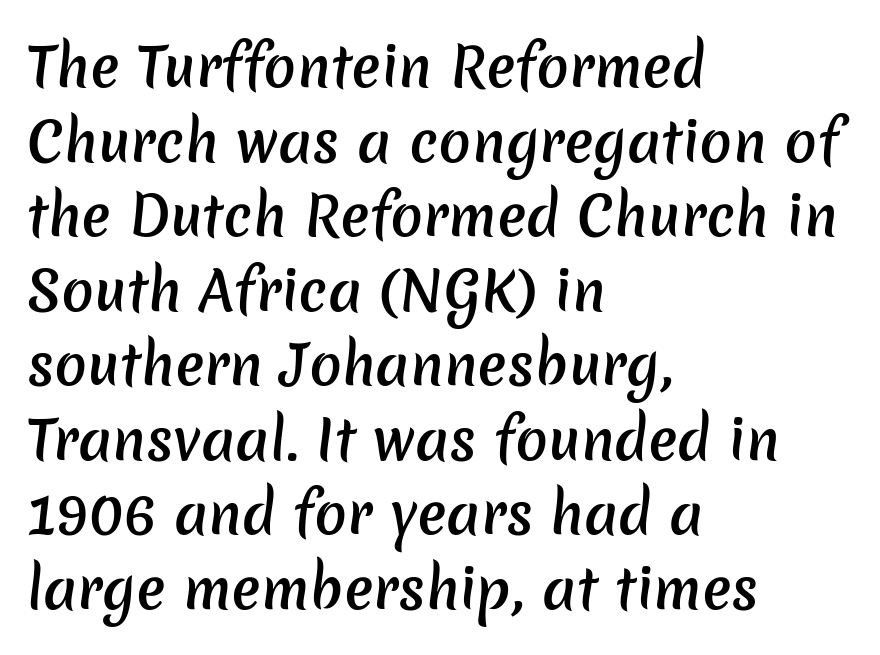
The image shows 54 px semibold sans-serif type; set left-aligned, normal line spacing (1.38x), normal letter spacing, not underlined; low stroke contrast and a medium x-height.
